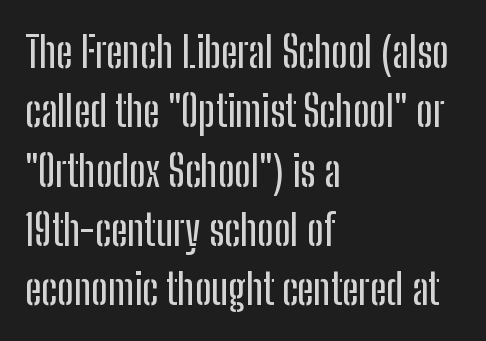
The lines are quadded left. Tracking value appears to be zero — textbook default spacing. The passage shown is not underscored anywhere. The passage shown is typed in a proportional face where columns would drift. Observe the absence of serifs on each vertical stroke in this sample. The typography opts for an upright posture over an oblique one.
